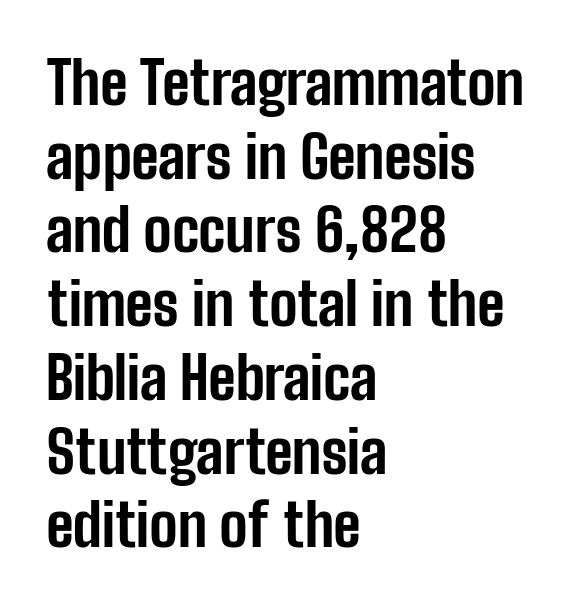
{"serif": "no", "italic": "no", "bold": "yes", "weight": "bold", "width": "condensed", "stroke_contrast": "low", "x_height": "medium", "monospaced": "no", "underline": "no", "align": "left", "line_spacing": "normal", "line_spacing_ratio": 1.25, "letter_spacing": "normal", "letter_spacing_em": 0.0, "glyph_px": 59}
